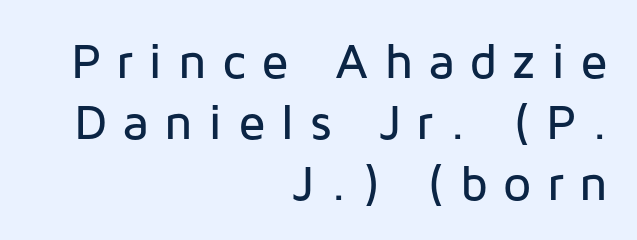
{"serif": "no", "italic": "no", "width": "normal", "stroke_contrast": "low", "x_height": "medium", "monospaced": "no", "underline": "no", "align": "right", "line_spacing_ratio": 1.22, "letter_spacing": "wide", "letter_spacing_em": 0.3, "glyph_px": 50}
